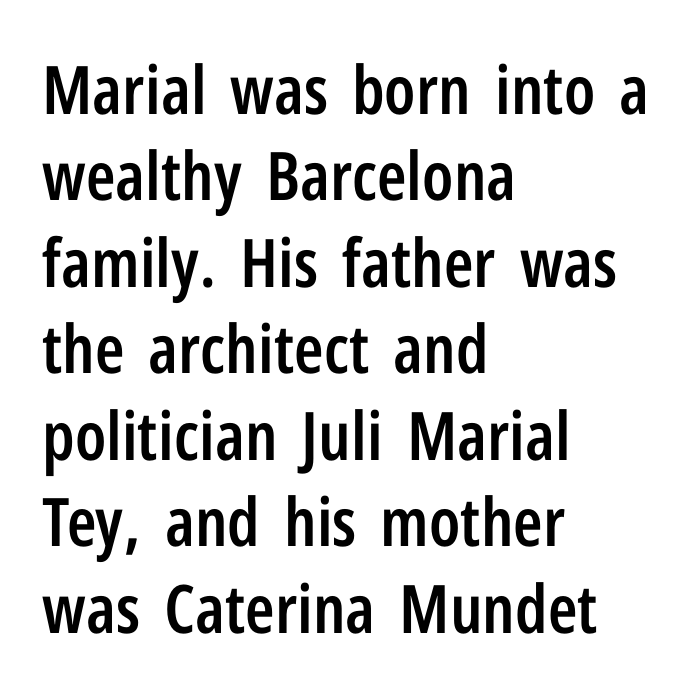
Q: Is the text bold? A: Semi-bold.
Q: Is the text italic (slanted)? A: No, it is upright.
Q: Is the typeface a serif or a sans-serif typeface? A: Sans-serif.
Q: Is the text underlined? A: No.
Q: How is the paragraph aligned? A: Left-aligned.
Q: Is the spacing between letters normal or unusually wide? A: Normal.
Q: Is the spacing between lines tight, normal or loose? A: Normal.
Q: Width (condensed, normal, or wide)? A: Condensed.
Q: Stroke contrast? A: Low.
Q: x-height? A: Medium.
Q: Monospaced? A: No.
